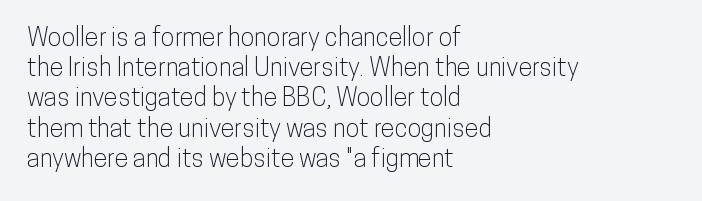
The image shows 25 px text type, upright; set left-aligned, line spacing 1.21x, normal letter spacing, not underlined.
